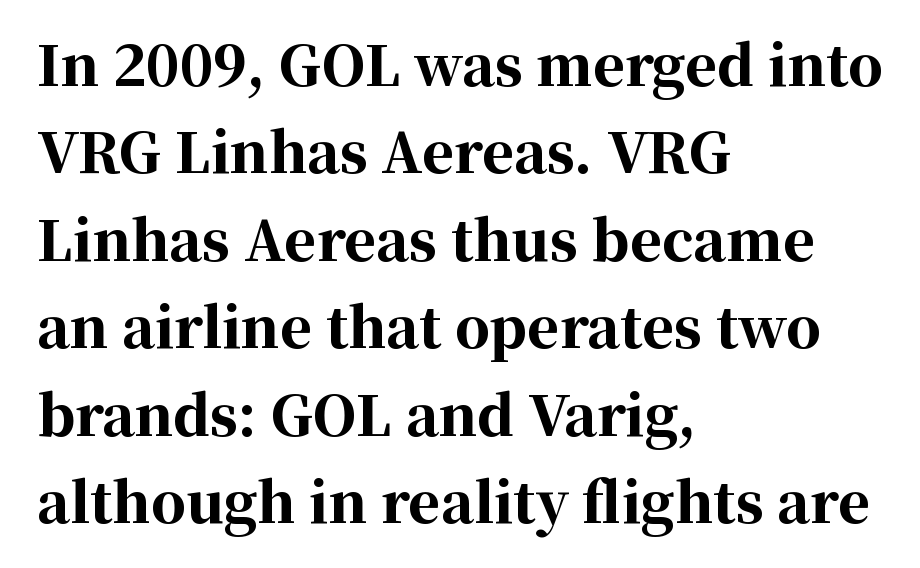
{"serif": "yes", "italic": "no", "bold": "yes", "weight": "bold", "width": "normal", "stroke_contrast": "high", "x_height": "medium", "monospaced": "no", "underline": "no", "align": "left", "line_spacing": "normal", "line_spacing_ratio": 1.59, "letter_spacing": "normal", "letter_spacing_em": 0.0, "glyph_px": 55}
